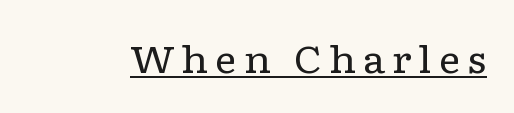
{"serif": "yes", "italic": "no", "bold": "no", "weight": "regular", "width": "wide", "stroke_contrast": "low", "x_height": "medium", "monospaced": "no", "underline": "yes", "glyph_px": 38}
